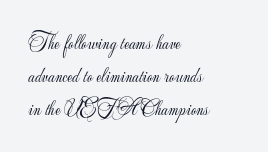
{"bold": "no", "underline": "no", "align": "left", "line_spacing": "normal", "line_spacing_ratio": 1.56, "letter_spacing": "normal", "letter_spacing_em": 0.0, "glyph_px": 21}
